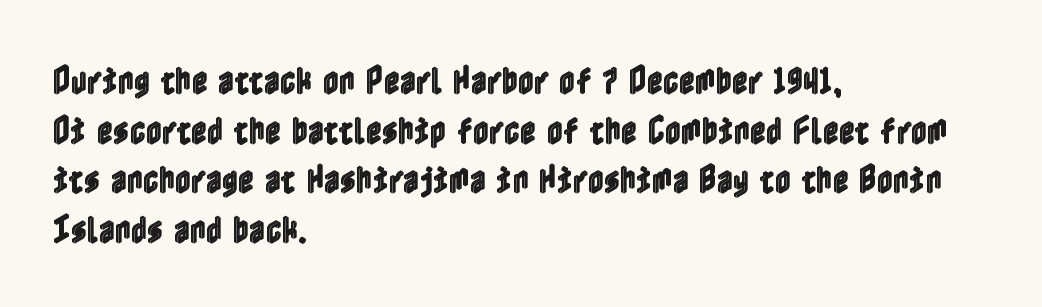
The lines are quadded left. Nobody touched the tracking dial on this one. A clean baseline with only descenders dipping below it. These lines were composed using upright roman letters. One glance says typical: line gaps are just what's usual.
